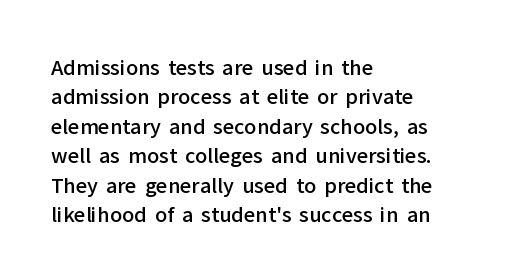
{"italic": "no", "bold": "semi", "underline": "no", "align": "left", "line_spacing": "normal", "line_spacing_ratio": 1.47, "letter_spacing": "normal", "letter_spacing_em": 0.0, "glyph_px": 20}
